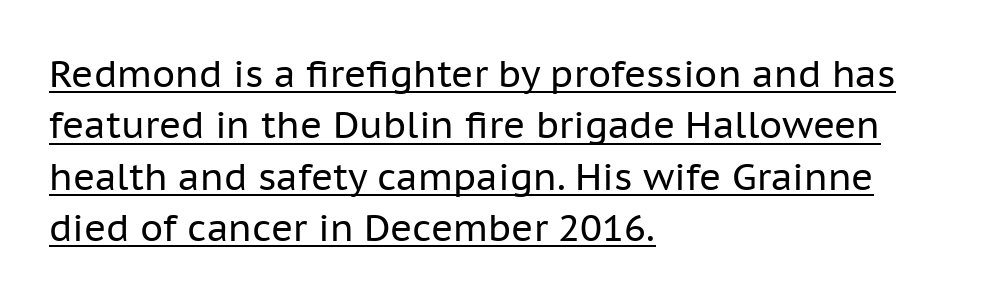
Q: Is the text bold? A: No.
Q: Is the text italic (slanted)? A: No, it is upright.
Q: Is the typeface a serif or a sans-serif typeface? A: Sans-serif.
Q: Is the text underlined? A: Yes.
Q: How is the paragraph aligned? A: Left-aligned.
Q: Is the spacing between letters normal or unusually wide? A: Normal.
Q: Is the spacing between lines tight, normal or loose? A: Normal.
Q: Width (condensed, normal, or wide)? A: Normal.
Q: Stroke contrast? A: Low.
Q: x-height? A: Medium.
Q: Monospaced? A: No.
